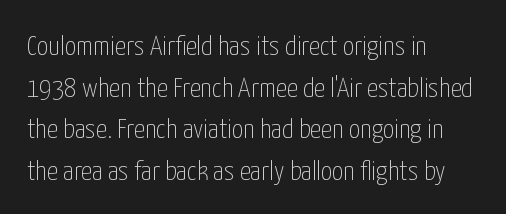
Q: Is the text bold? A: No.
Q: Is the text italic (slanted)? A: No, it is upright.
Q: Is the typeface a serif or a sans-serif typeface? A: Sans-serif.
Q: Is the text underlined? A: No.
Q: How is the paragraph aligned? A: Left-aligned.
Q: Is the spacing between letters normal or unusually wide? A: Normal.
Q: Is the spacing between lines tight, normal or loose? A: Normal.
Q: Width (condensed, normal, or wide)? A: Condensed.
Q: Stroke contrast? A: Low.
Q: x-height? A: Medium.
Q: Monospaced? A: No.
